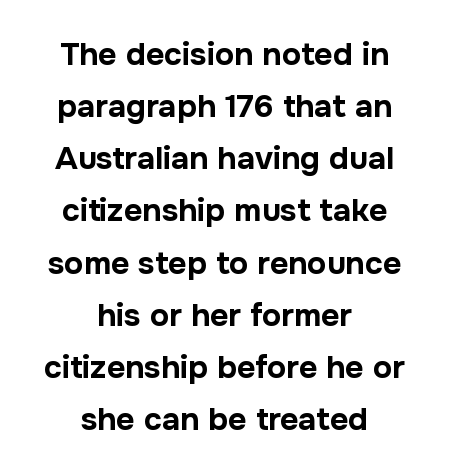
Is there any slant? The stems are plumb. Vertical spacing — default. Type without underlining. Every row of glyphs is offset so its center matches the block's center. As a designer I'd log this as weight 700, bold. There is no visible air inserted between adjacent glyphs.
